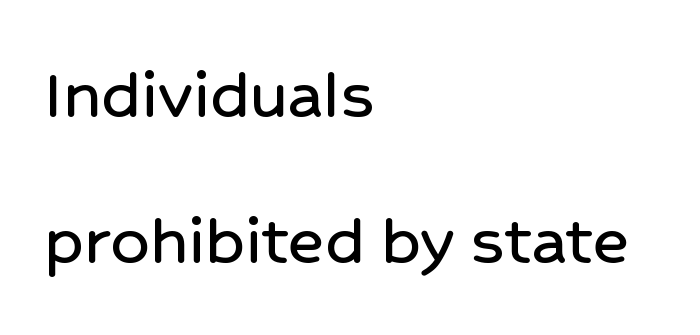
The image shows 77 px sans-serif type, upright; set left-aligned, loose line spacing (1.9x), normal letter spacing, not underlined; low stroke contrast and a medium x-height.
